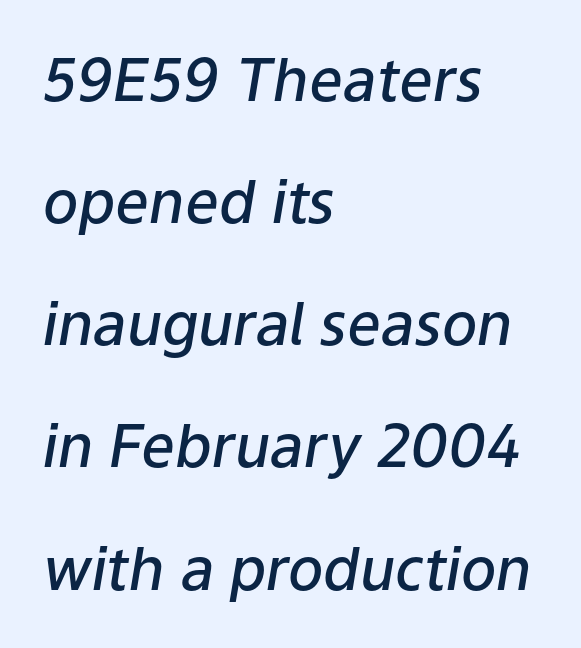
The image shows 59 px semibold type, italic (leaning right); set left-aligned, loose line spacing (2.07x), normal letter spacing, not underlined; low stroke contrast and a medium x-height.
